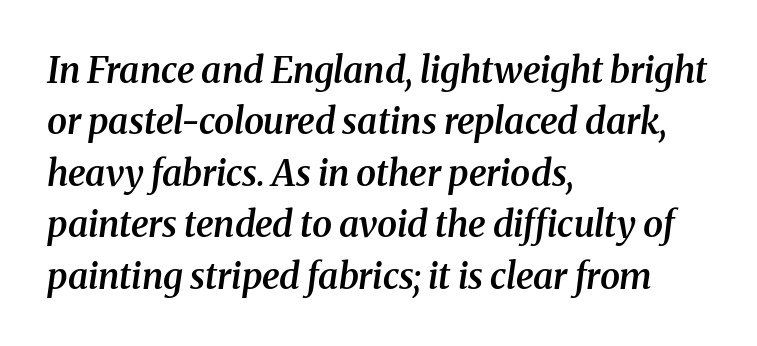
Every row of glyphs begins at an identical x-position on the left. This is the in-between weight designers call semibold or demi. The text carries the slant typical of an italic or oblique font. Is there much room between lines? A standard amount, neither cramped nor airy. Beneath every word, the page is bare. The line texture is even and compact thanks to regular tracking.
